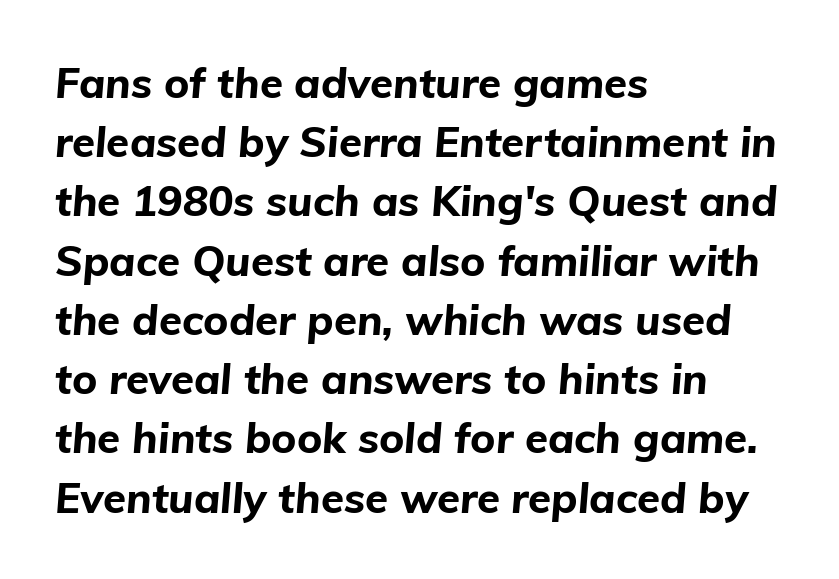
The image shows 42 px bold type, italic (leaning right); set left-aligned, normal line spacing (1.41x), normal letter spacing, not underlined; low stroke contrast and a medium x-height.
